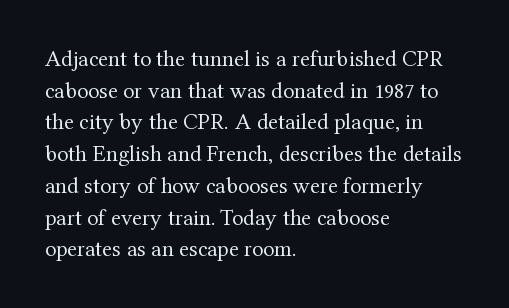
The image shows 23 px text type, upright; set left-aligned, normal line spacing (1.38x), normal letter spacing, not underlined.
